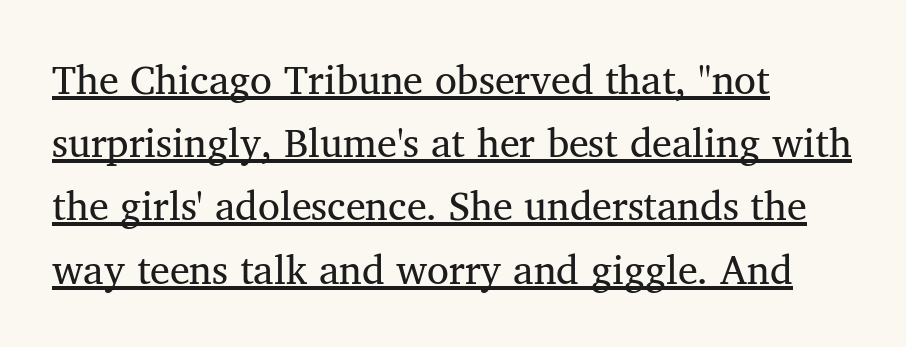
Check the space under the baseline: a stroke is drawn there. Where is the straight margin? On the left. Summary of vertical rhythm: regular, with standard interline spacing. Letterform terminals end in serifs throughout the passage.
